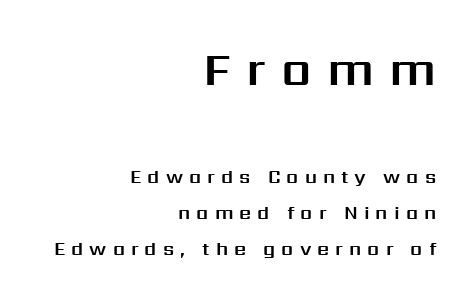
{"serif": "no", "italic": "no", "width": "normal", "stroke_contrast": "medium", "x_height": "medium", "monospaced": "no", "underline": "no", "align": "right", "line_spacing_ratio": 1.89, "letter_spacing": "wide", "letter_spacing_em": 0.32, "larger_block": "first", "size_ratio": 2.53, "glyph_px": 48}
